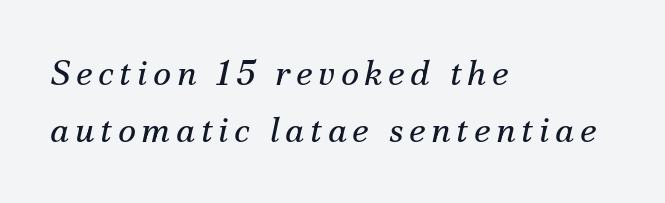
Q: Is the text bold? A: No.
Q: Is the text italic (slanted)? A: Yes, it leans right by about 12 degrees.
Q: Is the typeface a serif or a sans-serif typeface? A: Serif.
Q: Is the text underlined? A: No.
Q: How is the paragraph aligned? A: Left-aligned.
Q: Is the spacing between lines tight, normal or loose? A: Normal.
Q: Width (condensed, normal, or wide)? A: Normal.
Q: Stroke contrast? A: Medium.
Q: x-height? A: Small.
Q: Monospaced? A: No.
